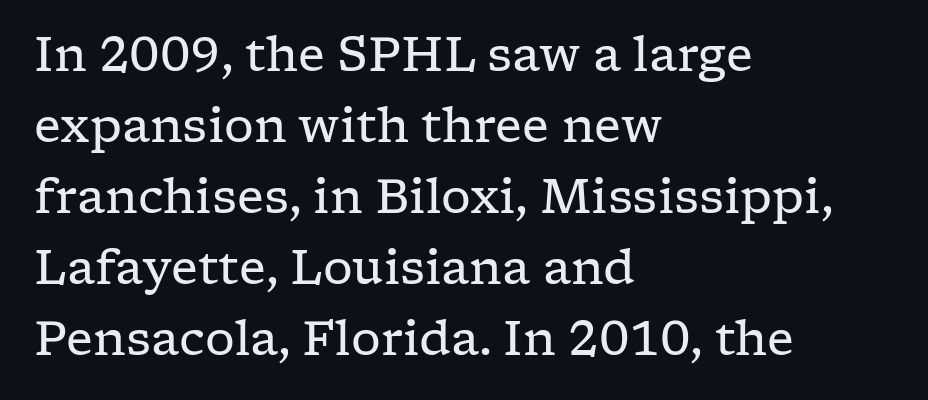
{"serif": "yes", "italic": "no", "bold": "no", "weight": "regular", "width": "wide", "stroke_contrast": "low", "x_height": "medium", "monospaced": "no", "underline": "no", "align": "left", "line_spacing": "normal", "line_spacing_ratio": 1.51, "letter_spacing": "normal", "letter_spacing_em": 0.0, "glyph_px": 47}
